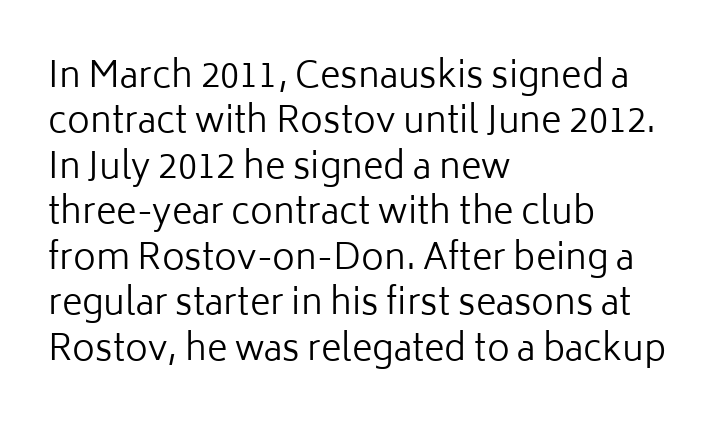
Q: Is the text bold? A: No.
Q: Is the text italic (slanted)? A: No, it is upright.
Q: Is the typeface a serif or a sans-serif typeface? A: Sans-serif.
Q: Is the text underlined? A: No.
Q: How is the paragraph aligned? A: Left-aligned.
Q: Is the spacing between letters normal or unusually wide? A: Normal.
Q: Is the spacing between lines tight, normal or loose? A: Normal.
Q: Width (condensed, normal, or wide)? A: Normal.
Q: Stroke contrast? A: Low.
Q: x-height? A: Medium.
Q: Monospaced? A: No.
